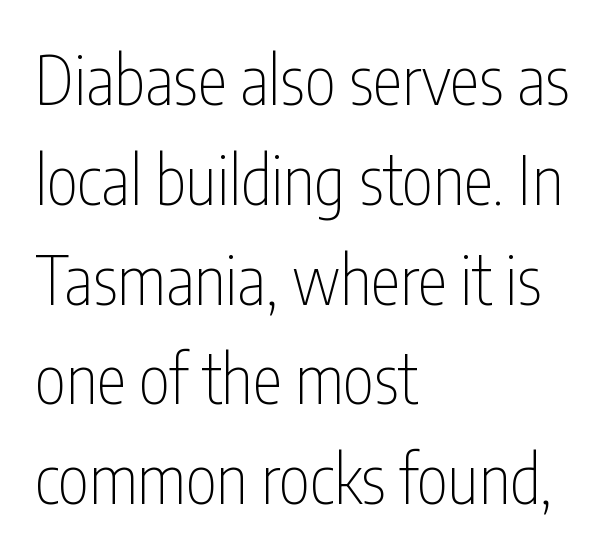
Q: Is the text bold? A: No.
Q: Is the text italic (slanted)? A: No, it is upright.
Q: Is the typeface a serif or a sans-serif typeface? A: Sans-serif.
Q: Is the text underlined? A: No.
Q: How is the paragraph aligned? A: Left-aligned.
Q: Is the spacing between letters normal or unusually wide? A: Normal.
Q: Is the spacing between lines tight, normal or loose? A: Normal.
Q: Width (condensed, normal, or wide)? A: Condensed.
Q: Stroke contrast? A: Low.
Q: x-height? A: Medium.
Q: Monospaced? A: No.
